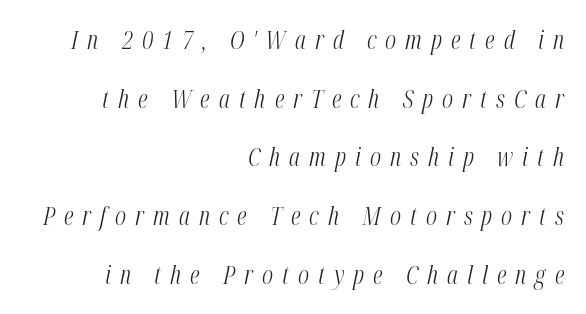
Q: Is the text bold? A: No.
Q: Is the text italic (slanted)? A: Yes, it leans right by about 12 degrees.
Q: Is the text underlined? A: No.
Q: How is the paragraph aligned? A: Right-aligned.
Q: Is the spacing between letters normal or unusually wide? A: Unusually wide.
Q: Is the spacing between lines tight, normal or loose? A: Loose.
